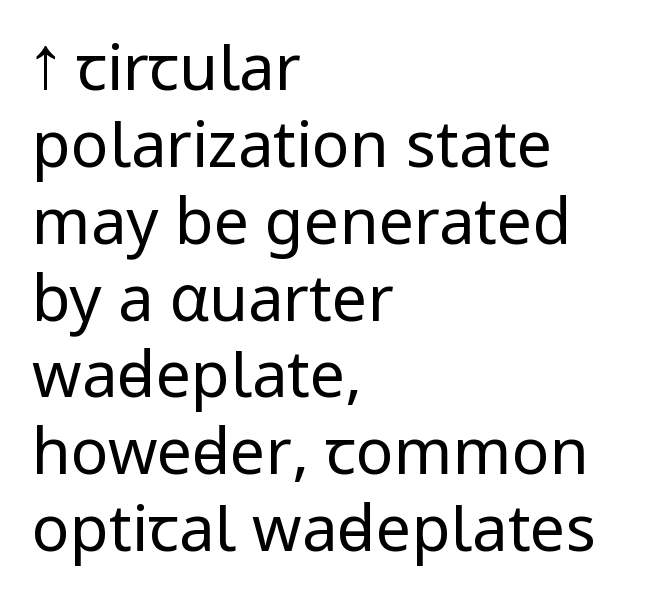
The image shows 63 px regular-weight, condensed sans-serif type, upright; set left-aligned, line spacing 1.22x, normal letter spacing, not underlined; low stroke contrast and a large x-height.
